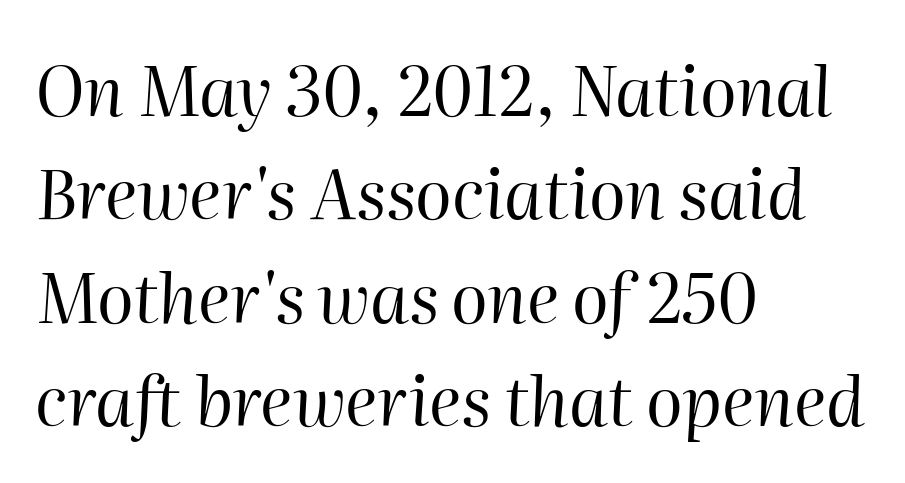
{"italic": "yes", "lean": "right", "slant_degrees": 2, "bold": "no", "weight": "regular", "width": "normal", "stroke_contrast": "high", "x_height": "medium", "monospaced": "no", "underline": "no", "align": "left", "line_spacing": "normal", "line_spacing_ratio": 1.52, "letter_spacing": "normal", "letter_spacing_em": 0.0, "glyph_px": 68}
